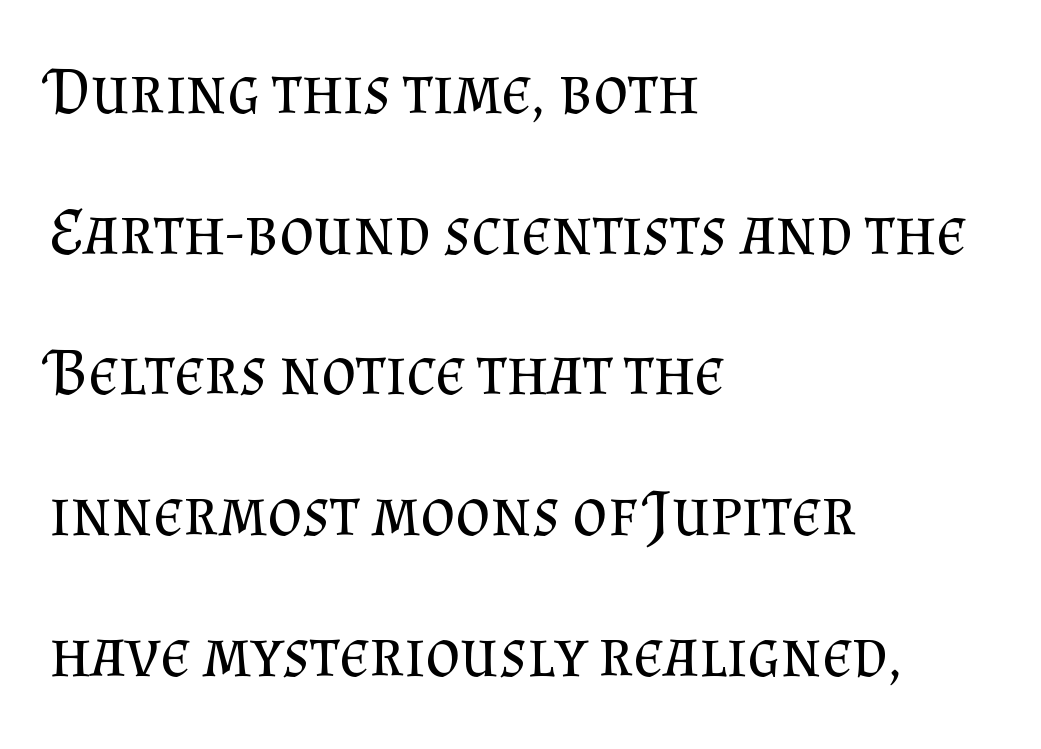
The image shows 67 px regular-weight serif type, upright; set left-aligned, loose line spacing (2.1x), normal letter spacing, not underlined; medium stroke contrast and a small x-height.
